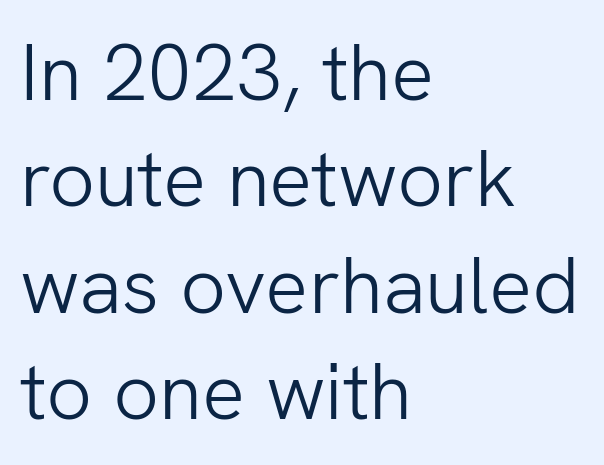
Ordinary non-slanted type is in use. Every row of glyphs begins at an identical x-position on the left. Ink coverage per letter is moderate at most. Typographically, this falls in the sans-serif category.
